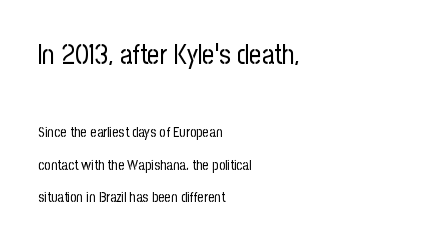
The image shows 27 px text type, upright; set left-aligned, loose line spacing (2.34x), normal letter spacing, not underlined; the first (top) block is 1.93x larger.
